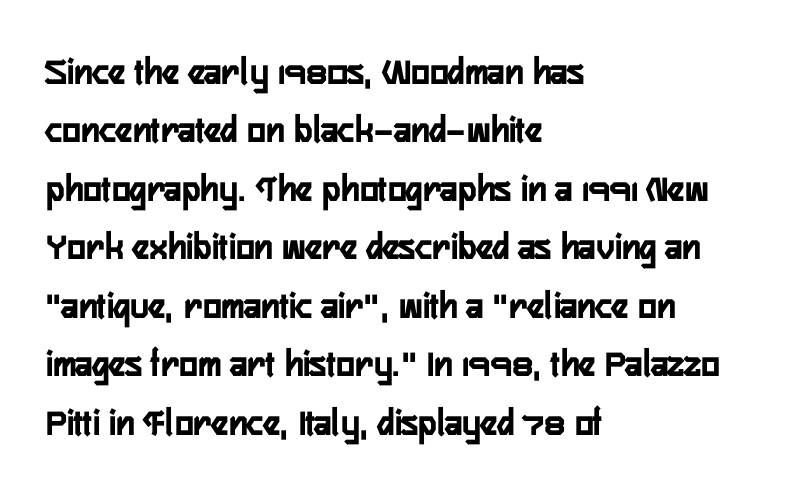
The designer went with a sans here, leaving each stem footless. The lines in this sample share a left origin and differ only in where they stop. A normal amount of white space separates one row of letters from the next. Descenders are the only things crossing below the line. Characters follow at the spacing the type designer built in. This sample has the flowing, uneven cadence of proportional lettering.
